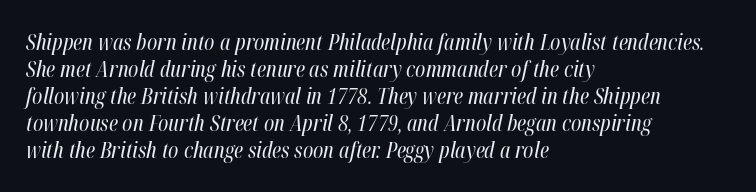
{"italic": "yes", "lean": "right", "slant_degrees": 12, "bold": "no", "underline": "no", "align": "left", "line_spacing_ratio": 1.23, "letter_spacing": "normal", "letter_spacing_em": 0.0, "glyph_px": 22}
